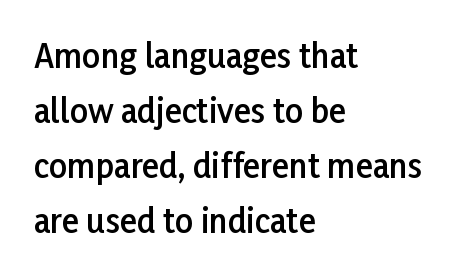
{"serif": "no", "italic": "no", "bold": "semi", "weight": "semibold", "width": "normal", "stroke_contrast": "low", "x_height": "medium", "monospaced": "no", "underline": "no", "align": "left", "line_spacing_ratio": 1.72, "letter_spacing": "normal", "letter_spacing_em": 0.0, "glyph_px": 32}
